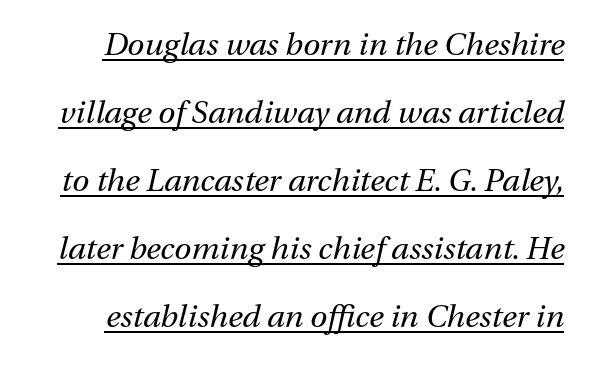
Spacing verdict: proportional, widths tailored to each character. Quick note: underline on. The space between consecutive lines is lavish. This sample uses plain, unmodified letter spacing. The face looks like a standard text weight, possibly lighter. The whole block is typeset with a tilt.
